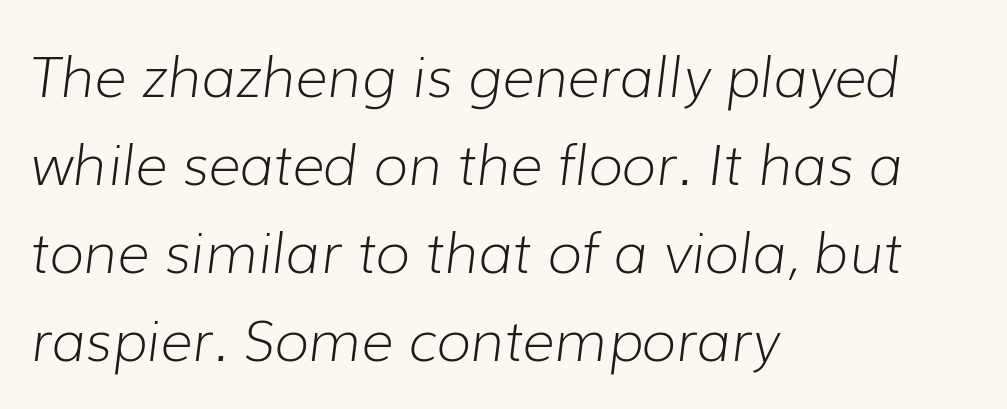
{"italic": "yes", "lean": "right", "slant_degrees": 7, "bold": "no", "weight": "light", "width": "normal", "stroke_contrast": "low", "x_height": "medium", "monospaced": "no", "underline": "no", "align": "left", "line_spacing": "normal", "line_spacing_ratio": 1.57, "letter_spacing": "normal", "letter_spacing_em": 0.0, "glyph_px": 56}
